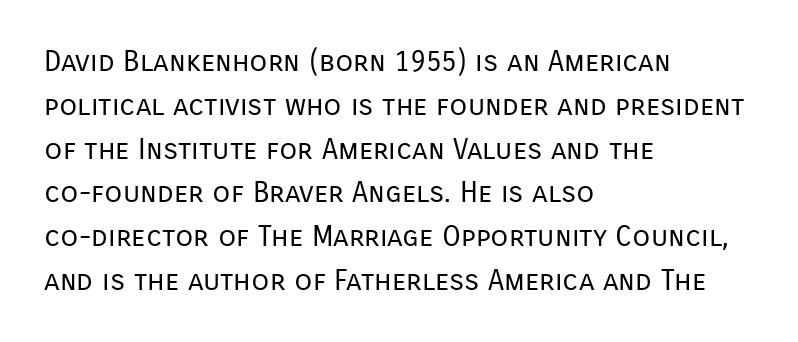
The image shows 29 px regular-weight sans-serif type, upright; set left-aligned, normal line spacing (1.51x), normal letter spacing, not underlined; low stroke contrast and a medium x-height.
